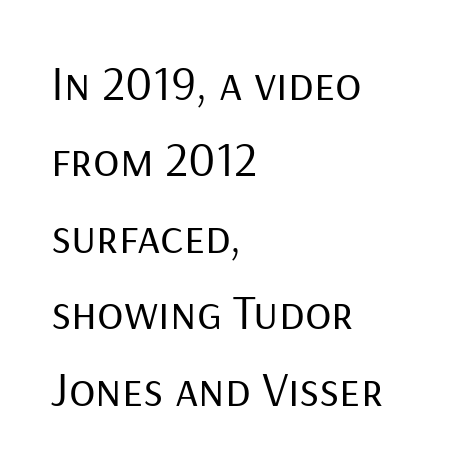
Q: Is the text bold? A: No.
Q: Is the text italic (slanted)? A: No, it is upright.
Q: Is the typeface a serif or a sans-serif typeface? A: Sans-serif.
Q: Is the text underlined? A: No.
Q: How is the paragraph aligned? A: Left-aligned.
Q: Is the spacing between letters normal or unusually wide? A: Normal.
Q: Is the spacing between lines tight, normal or loose? A: Normal.
Q: Width (condensed, normal, or wide)? A: Normal.
Q: Stroke contrast? A: Low.
Q: x-height? A: Medium.
Q: Monospaced? A: No.
